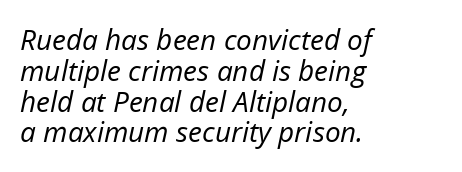
The image shows 28 px regular-weight type, italic (leaning right); set left-aligned, tight line spacing (1.1x), normal letter spacing, not underlined; low stroke contrast and a medium x-height.
